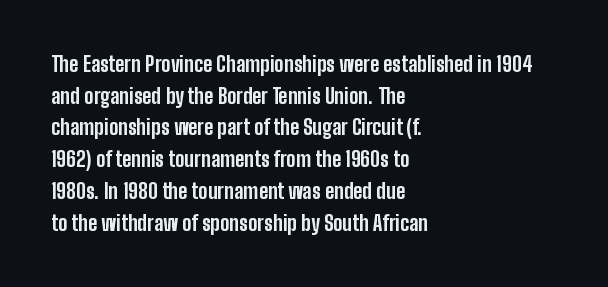
This is roman type, the default non-slanted kind. Observe the ordinary spacing: letters are neighbours, not strangers. The space between consecutive lines is moderate. Leftover space on each line is placed entirely after the last word. The string is rendered with underlining switched off. What weight is shown? A full bold with thick strokes.
